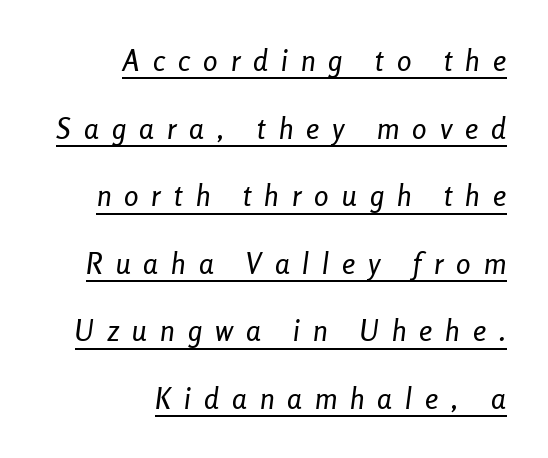
Q: Is the text italic (slanted)? A: Yes, it leans right by about 8 degrees.
Q: Is the text underlined? A: Yes.
Q: How is the paragraph aligned? A: Right-aligned.
Q: Is the spacing between letters normal or unusually wide? A: Unusually wide.
Q: Is the spacing between lines tight, normal or loose? A: Loose.
Q: Width (condensed, normal, or wide)? A: Condensed.
Q: Stroke contrast? A: Low.
Q: x-height? A: Medium.
Q: Monospaced? A: No.
